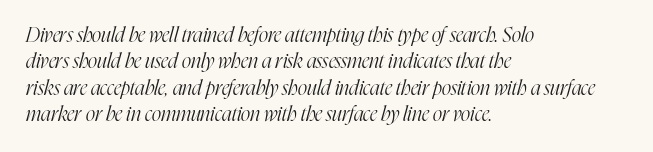
Q: Is the text bold? A: No.
Q: Is the text italic (slanted)? A: Yes, it leans right by about 16 degrees.
Q: Is the text underlined? A: No.
Q: How is the paragraph aligned? A: Left-aligned.
Q: Is the spacing between letters normal or unusually wide? A: Normal.
Q: Is the spacing between lines tight, normal or loose? A: Normal.
